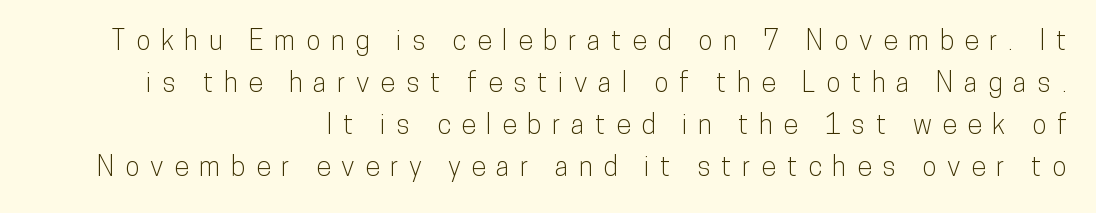
{"italic": "no", "underline": "no", "align": "right", "line_spacing": "normal", "line_spacing_ratio": 1.56, "letter_spacing": "wide", "letter_spacing_em": 0.39, "glyph_px": 27}
